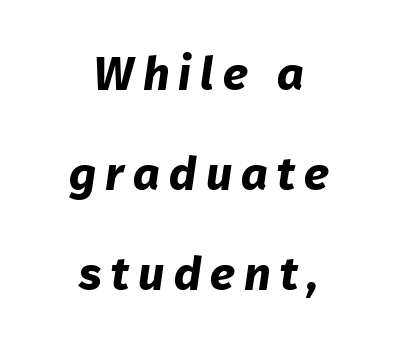
{"serif": "no", "bold": "yes", "weight": "bold", "width": "normal", "stroke_contrast": "low", "x_height": "medium", "monospaced": "no", "underline": "no", "align": "center", "line_spacing": "loose", "line_spacing_ratio": 2.13, "glyph_px": 47}
